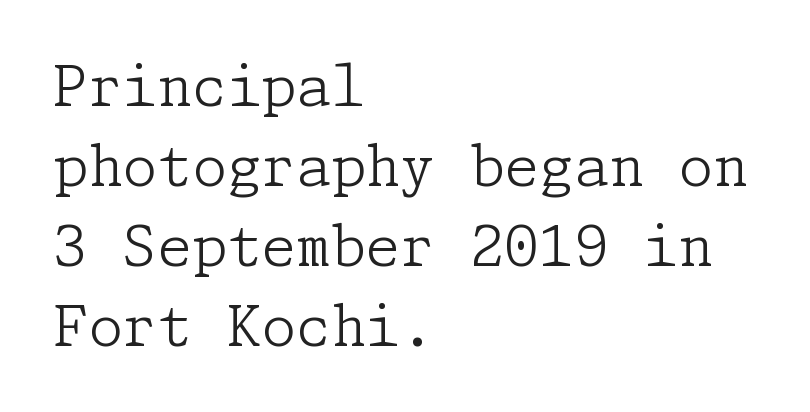
Q: Is the text bold? A: No.
Q: Is the text italic (slanted)? A: No, it is upright.
Q: Is the typeface a serif or a sans-serif typeface? A: Serif.
Q: Is the text underlined? A: No.
Q: How is the paragraph aligned? A: Left-aligned.
Q: Is the spacing between letters normal or unusually wide? A: Normal.
Q: Is the spacing between lines tight, normal or loose? A: Normal.
Q: Width (condensed, normal, or wide)? A: Normal.
Q: Stroke contrast? A: Low.
Q: x-height? A: Medium.
